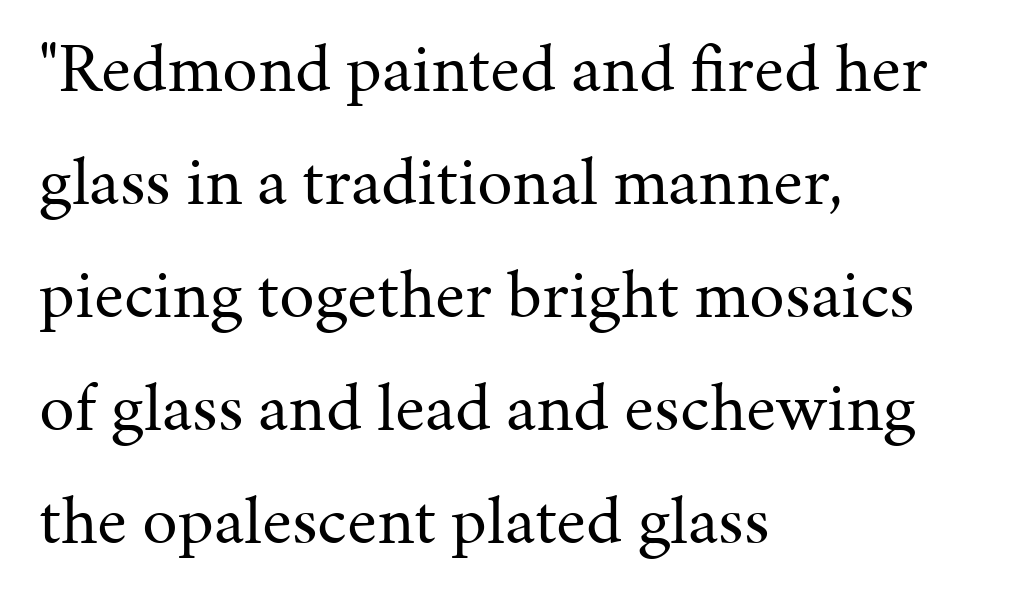
Notice how descenders clear the ascenders below comfortably — that's standard leading. Is there any slant? The stems are plumb. In terms of letterform style, serifs are clearly present. The cut favours lightness, reaching ordinary text weight at its darkest.
